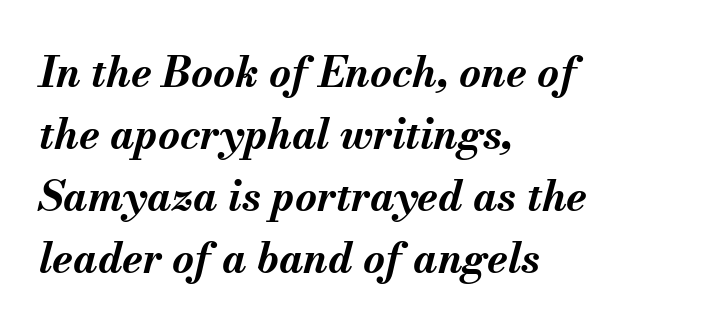
Q: Is the text bold? A: Yes.
Q: Is the text italic (slanted)? A: Yes, it leans right by about 13 degrees.
Q: Is the text underlined? A: No.
Q: How is the paragraph aligned? A: Left-aligned.
Q: Is the spacing between letters normal or unusually wide? A: Normal.
Q: Is the spacing between lines tight, normal or loose? A: Normal.
Q: Width (condensed, normal, or wide)? A: Normal.
Q: Stroke contrast? A: Medium.
Q: x-height? A: Small.
Q: Monospaced? A: No.
